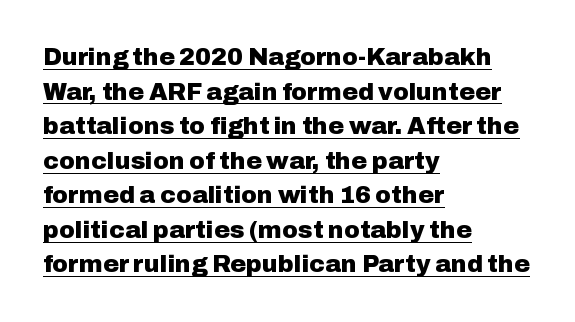
The gaps between neighbouring characters are ordinary and unremarkable. Caption: multi-line text, flush left, ragged right. You'd pick this weight for a headline — it's a proper bold. The line-height multiplier appears to be the usual default. Does a line run under the words? Yes, clearly.
